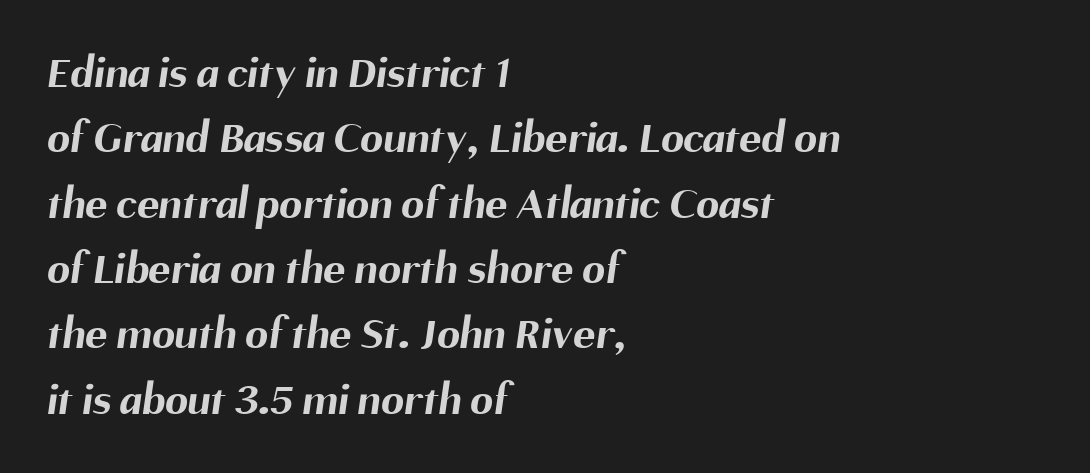
The image shows 46 px bold sans-serif type; set left-aligned, normal line spacing (1.42x), normal letter spacing, not underlined; medium stroke contrast and a medium x-height.
